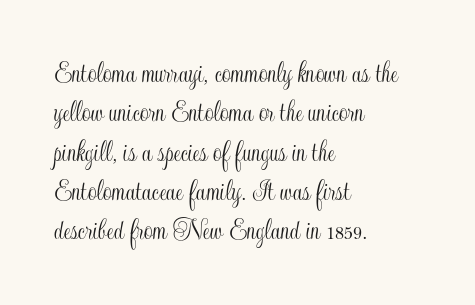
The image shows 31 px condensed type; set left-aligned, normal line spacing (1.27x), normal letter spacing, not underlined; a small x-height.
